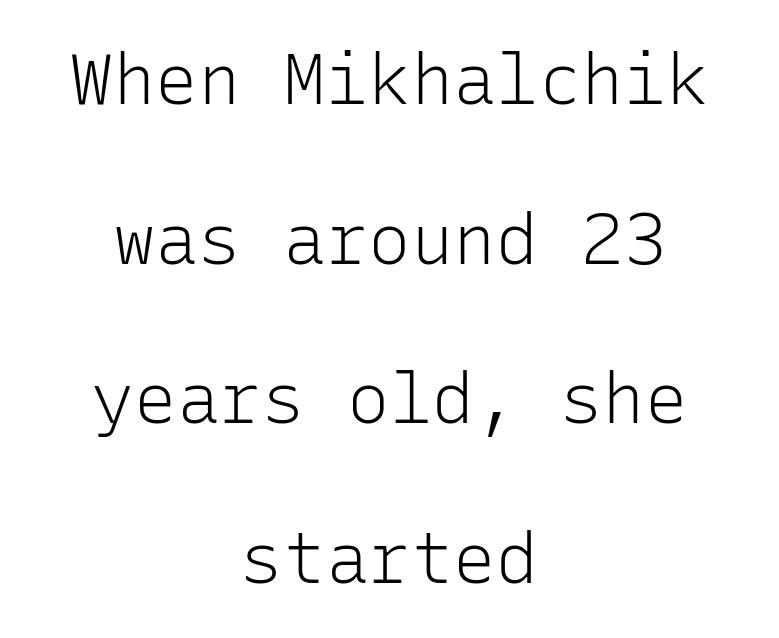
Ink coverage per letter is moderate at most. Caption: multi-line text, centered on the measure. The rendering shows plain stroke endings on the letterforms — a sans-serif design. Default kerning and tracking; the words read as compact shapes. Line spacing here is loose. It's the straight-up-and-down kind of type.
